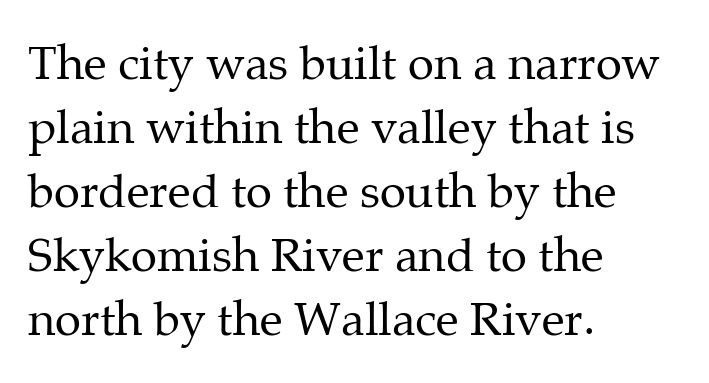
Q: Is the text bold? A: No.
Q: Is the text italic (slanted)? A: No, it is upright.
Q: Is the typeface a serif or a sans-serif typeface? A: Serif.
Q: Is the text underlined? A: No.
Q: How is the paragraph aligned? A: Left-aligned.
Q: Is the spacing between letters normal or unusually wide? A: Normal.
Q: Is the spacing between lines tight, normal or loose? A: Normal.
Q: Width (condensed, normal, or wide)? A: Normal.
Q: Stroke contrast? A: Medium.
Q: x-height? A: Medium.
Q: Monospaced? A: No.
